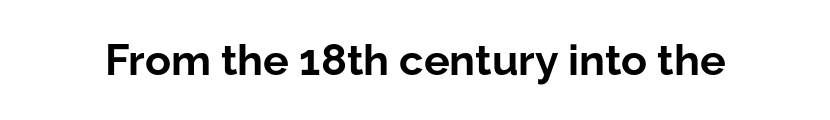
I'd call this a sans setting — the letters go barefoot. It's the straight-up-and-down kind of type. This rendering leaves character spacing at its baseline value. The face used here is proportionally spaced, like ordinary book or web type. Heft: maximum for text — a bold. Clear beneath every line of the passage.
